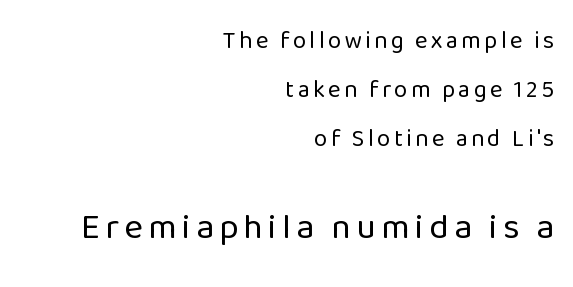
Each stroke keeps to a modest, everyday thickness or less. A flush-right, rag-left setting is used for this passage. Quick note: not italic, upright. This sample trades compactness for vertical openness between lines.
